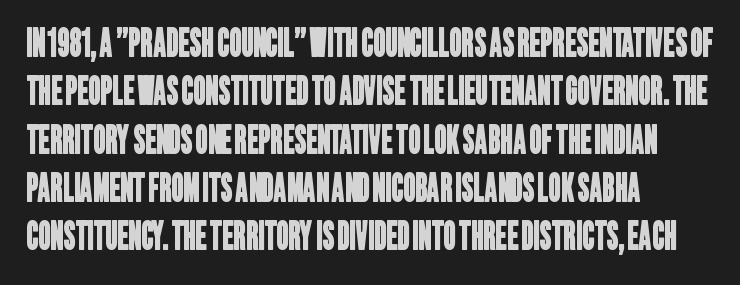
Q: Is the typeface a serif or a sans-serif typeface? A: Sans-serif.
Q: Is the text underlined? A: No.
Q: How is the paragraph aligned? A: Left-aligned.
Q: Is the spacing between letters normal or unusually wide? A: Normal.
Q: Is the spacing between lines tight, normal or loose? A: Normal.
Q: Width (condensed, normal, or wide)? A: Condensed.
Q: Stroke contrast? A: Low.
Q: x-height? A: Large.
Q: Monospaced? A: No.
